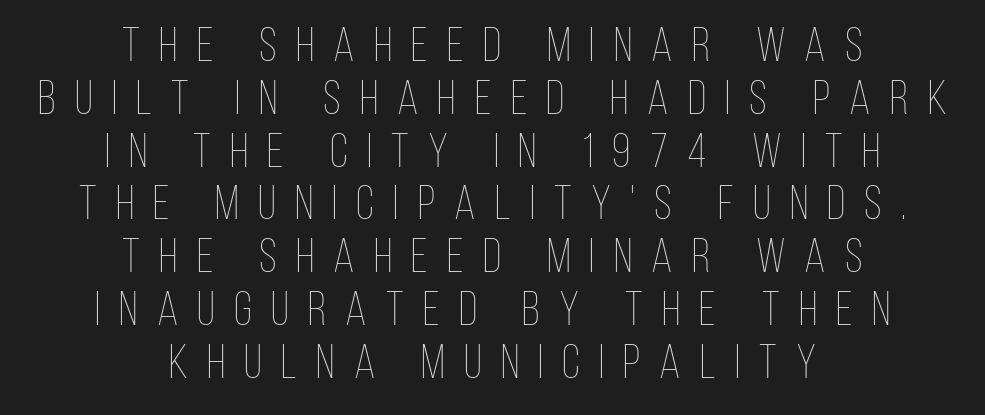
Ascenders rise straight up at ninety degrees. The tracking reads as deliberately expanded to a designer's eye. Leading: reduced. Is the block centered? Yes — each line is placed symmetrically about the middle. No heavy texture on the line: the type isn't bold.
